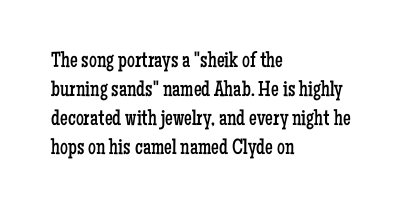
Tall strokes in this sample are plumb rather than angled. The passage shown has conventional tracking throughout. Every row of glyphs begins at an identical x-position on the left. A normal amount of white space separates one row of letters from the next. Type without underlining.
